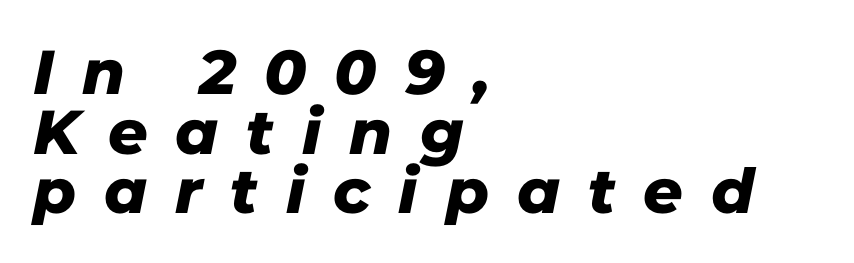
The image shows 62 px sans-serif type; set left-aligned, tight line spacing (0.96x), unusually wide letter spacing (+0.45 em), not underlined; low stroke contrast and a medium x-height.
